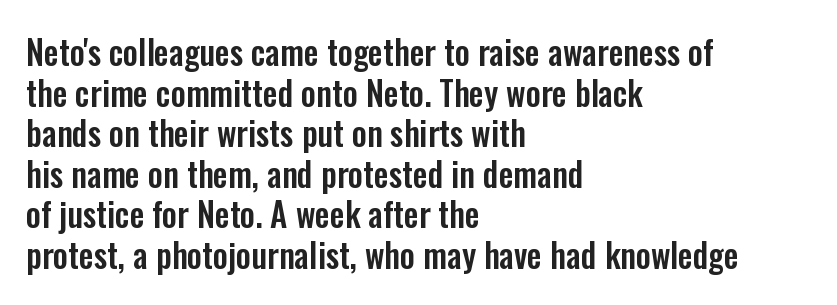
The image shows 33 px condensed sans-serif type, upright; set left-aligned, line spacing 1.23x, normal letter spacing, not underlined; low stroke contrast and a medium x-height.
